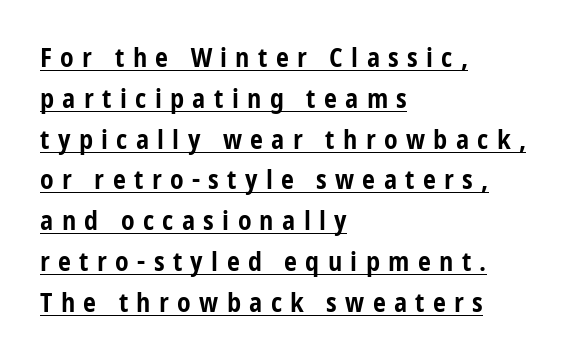
{"italic": "no", "bold": "yes", "underline": "yes", "align": "left", "line_spacing": "normal", "line_spacing_ratio": 1.57, "letter_spacing": "wide", "letter_spacing_em": 0.32, "glyph_px": 26}
